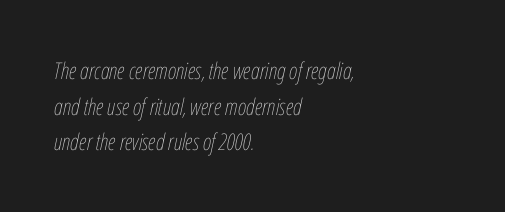
Q: Is the text bold? A: No.
Q: Is the text italic (slanted)? A: Yes, it leans right by about 12 degrees.
Q: Is the text underlined? A: No.
Q: How is the paragraph aligned? A: Left-aligned.
Q: Is the spacing between letters normal or unusually wide? A: Normal.
Q: Is the spacing between lines tight, normal or loose? A: Normal.
